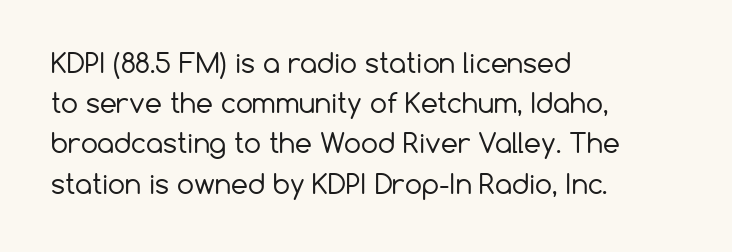
The image shows 27 px text type, upright; set left-aligned, normal line spacing (1.49x), normal letter spacing, not underlined.
